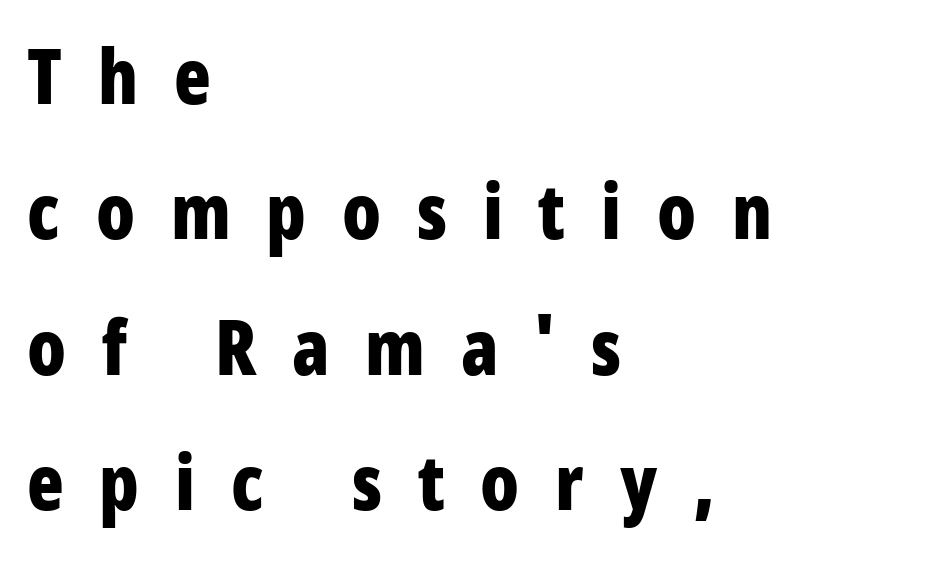
The image shows 76 px bold, condensed sans-serif type, upright; set left-aligned, line spacing 1.78x, unusually wide letter spacing (+0.47 em), not underlined; low stroke contrast and a large x-height.
